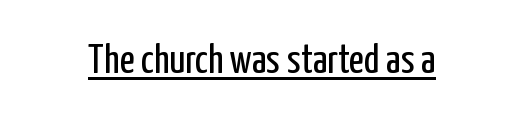
The image shows 41 px regular-weight, condensed sans-serif type, upright; set normal letter spacing, underlined; low stroke contrast and a medium x-height.
